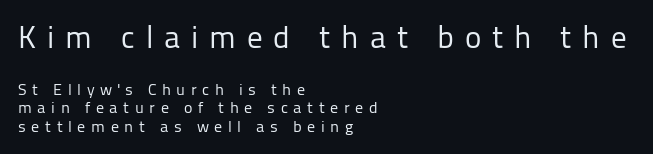
Looks like regular typesetting: each glyph gets only the width it needs. Compared with a typical body face, this is equally light or lighter still. Notice how the passage keeps a crisp vertical edge on the left only. Letter spacing: wide. A bare baseline throughout the passage. The letters in the upper block stand taller than those in the block below.
